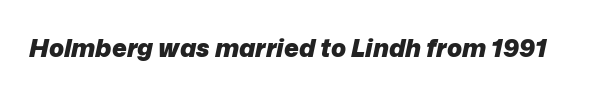
{"italic": "yes", "lean": "right", "slant_degrees": 12, "bold": "yes", "underline": "no", "letter_spacing": "normal", "letter_spacing_em": 0.0, "glyph_px": 25}
